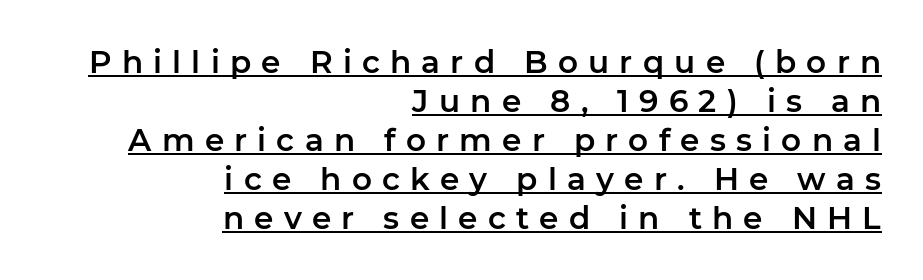
This block has exactly the height ordinary leading produces. How are the letters spaced? Widely, with obvious added tracking. The rendering uses natural spacing where letterforms have individual widths. Quick note: underline on. Stroke terminals: plain, sans-serif. Upright lettering throughout.
